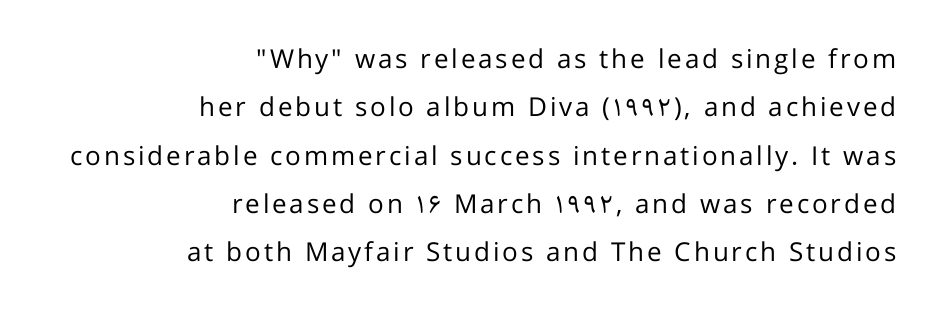
Q: Is the text bold? A: No.
Q: Is the text italic (slanted)? A: No, it is upright.
Q: Is the text underlined? A: No.
Q: How is the paragraph aligned? A: Right-aligned.
